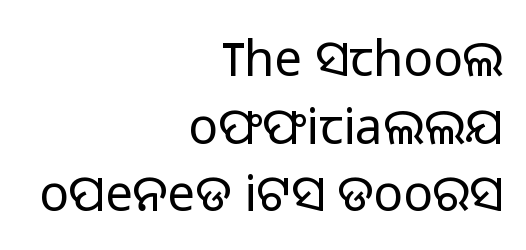
Q: Is the text bold? A: No.
Q: Is the text italic (slanted)? A: No, it is upright.
Q: Is the typeface a serif or a sans-serif typeface? A: Sans-serif.
Q: Is the text underlined? A: No.
Q: How is the paragraph aligned? A: Right-aligned.
Q: Is the spacing between letters normal or unusually wide? A: Normal.
Q: Is the spacing between lines tight, normal or loose? A: Normal.
Q: Width (condensed, normal, or wide)? A: Normal.
Q: Stroke contrast? A: Low.
Q: x-height? A: Medium.
Q: Monospaced? A: No.
